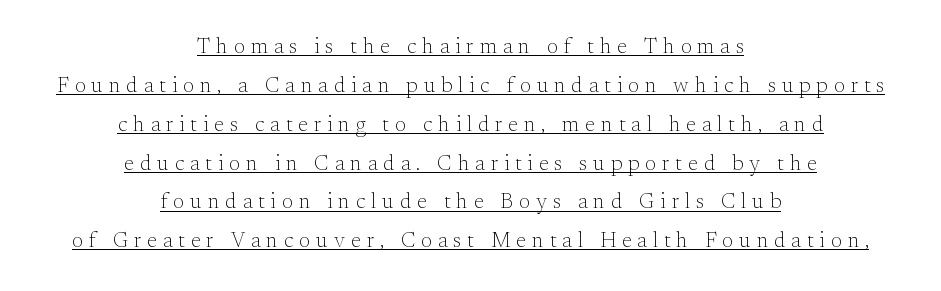
Q: Is the text bold? A: No.
Q: Is the text italic (slanted)? A: No, it is upright.
Q: Is the text underlined? A: Yes.
Q: How is the paragraph aligned? A: Centered.
Q: Is the spacing between letters normal or unusually wide? A: Unusually wide.
